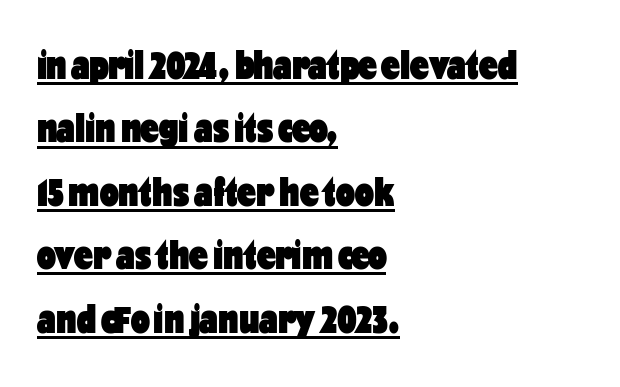
The image shows 42 px heavy, condensed sans-serif type, upright; set left-aligned, normal line spacing (1.51x), normal letter spacing, underlined; low stroke contrast and a medium x-height.
